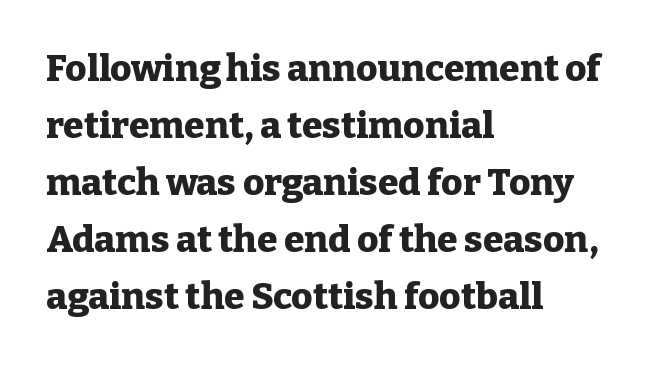
This rendering employs a face with finishing strokes, i.e., a serif. This rendering features lettering with no underline. Casual observation: everything's shoved over to the left. Note the varied advance widths — an 'i' is clearly narrower than an 'm'. Spacing between characters is what you'd get straight out of the box.
